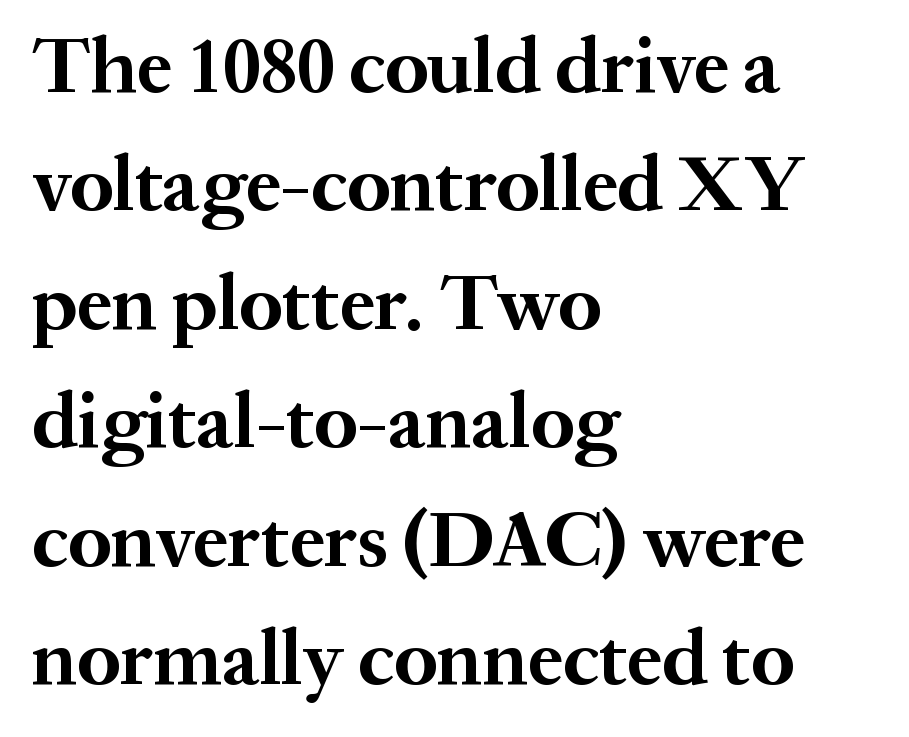
The image shows 79 px bold serif type, upright; set left-aligned, normal line spacing (1.5x), normal letter spacing, not underlined; medium stroke contrast and a medium x-height.
